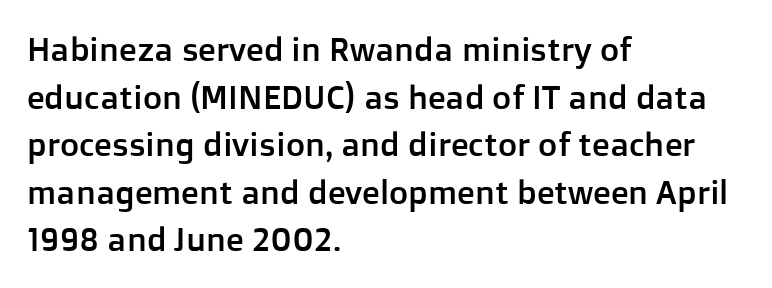
{"serif": "no", "italic": "no", "width": "normal", "stroke_contrast": "low", "x_height": "medium", "monospaced": "no", "underline": "no", "align": "left", "line_spacing": "normal", "line_spacing_ratio": 1.44, "letter_spacing": "normal", "letter_spacing_em": 0.0, "glyph_px": 33}
